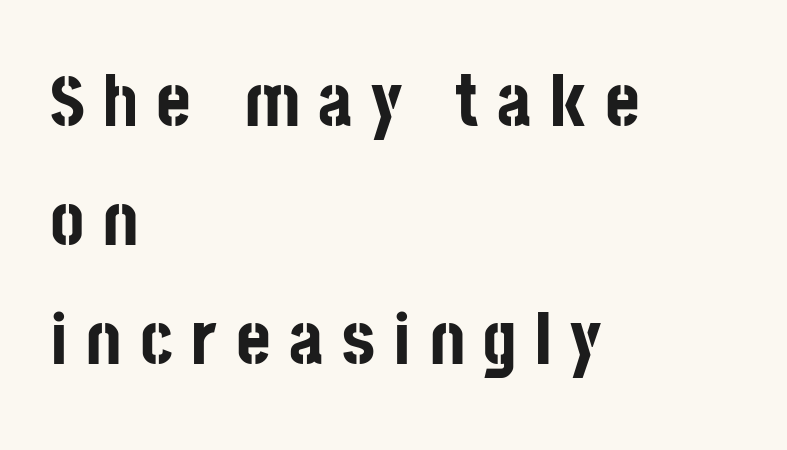
{"serif": "no", "italic": "no", "bold": "yes", "weight": "bold", "width": "condensed", "stroke_contrast": "low", "x_height": "large", "monospaced": "no", "underline": "no", "align": "left", "line_spacing": "normal", "line_spacing_ratio": 1.61, "letter_spacing": "wide", "letter_spacing_em": 0.25, "glyph_px": 74}
